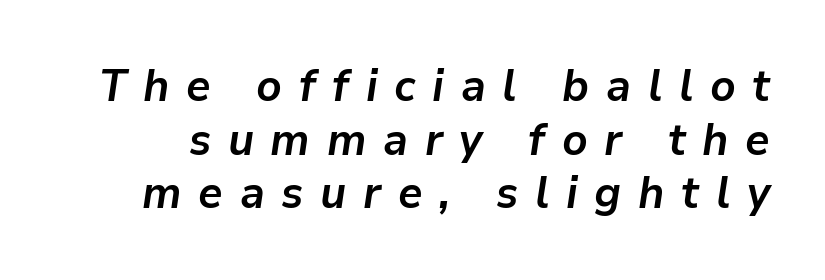
{"italic": "yes", "lean": "right", "slant_degrees": 9, "bold": "yes", "weight": "semibold", "width": "normal", "stroke_contrast": "low", "x_height": "medium", "monospaced": "no", "underline": "no", "line_spacing_ratio": 1.19, "letter_spacing": "wide", "letter_spacing_em": 0.37, "glyph_px": 45}
